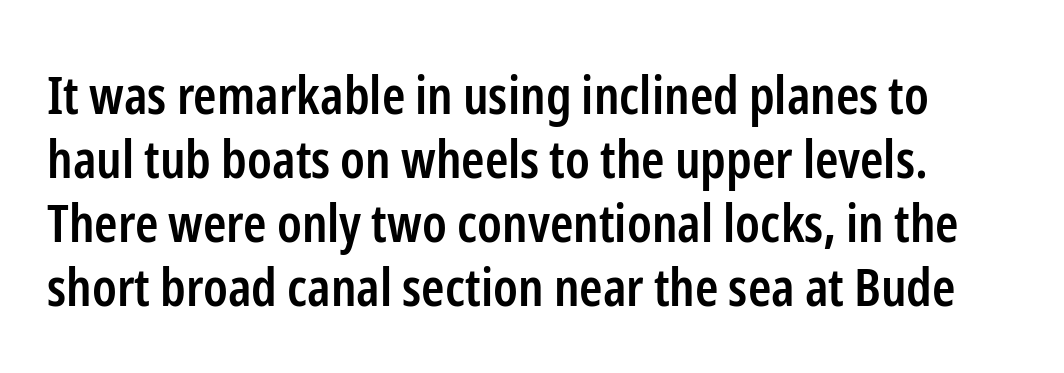
{"serif": "no", "italic": "no", "bold": "semi", "weight": "semibold", "width": "condensed", "stroke_contrast": "low", "x_height": "medium", "monospaced": "no", "underline": "no", "line_spacing_ratio": 1.21, "letter_spacing": "normal", "letter_spacing_em": 0.0, "glyph_px": 53}
